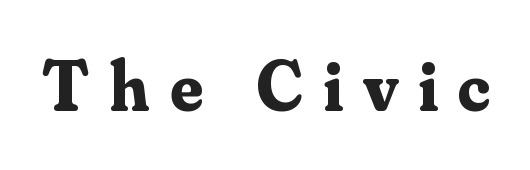
The image shows 72 px bold serif type, upright; set unusually wide letter spacing (+0.28 em), not underlined; medium stroke contrast and a small x-height.
